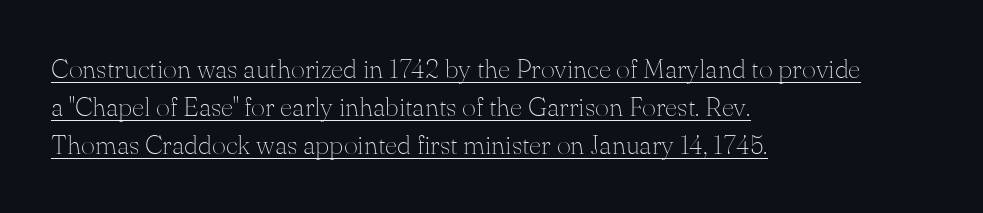
Q: Is the text bold? A: No.
Q: Is the text italic (slanted)? A: No, it is upright.
Q: Is the text underlined? A: Yes.
Q: How is the paragraph aligned? A: Left-aligned.
Q: Is the spacing between letters normal or unusually wide? A: Normal.
Q: Is the spacing between lines tight, normal or loose? A: Normal.
